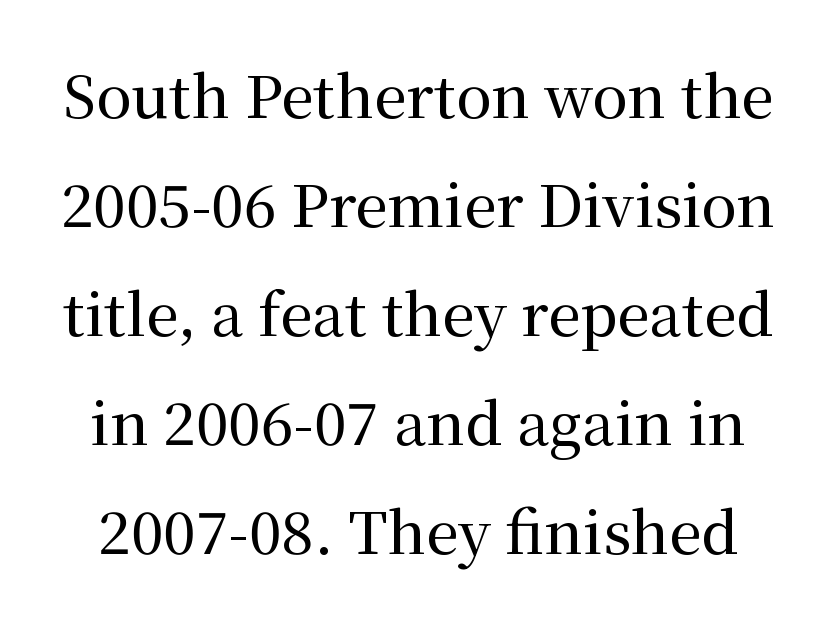
This is the regular roman posture of the typeface. Each word holds together tightly as a unit, with standard inter-letter gaps. A bare baseline throughout the passage. Proportional: the letters do not fall into vertical columns.
